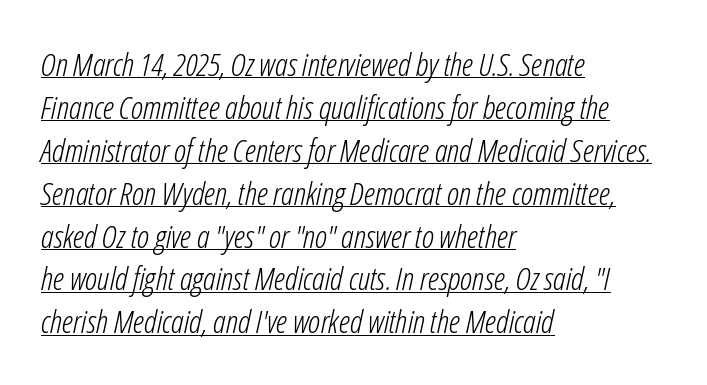
{"italic": "yes", "lean": "right", "slant_degrees": 12, "bold": "no", "weight": "light", "width": "condensed", "stroke_contrast": "low", "x_height": "medium", "monospaced": "no", "underline": "yes", "align": "left", "line_spacing": "normal", "line_spacing_ratio": 1.34, "letter_spacing": "normal", "letter_spacing_em": 0.0, "glyph_px": 32}
